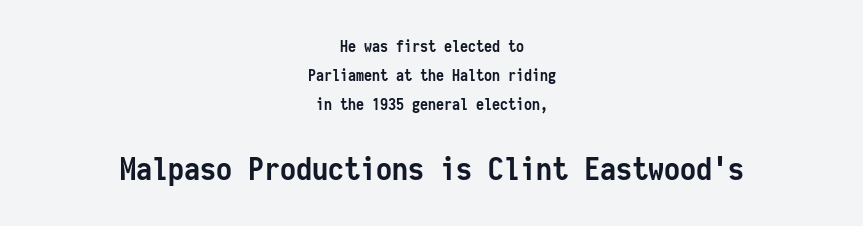
Does the lettering tilt? It doesn't — this is upright. Stroke terminals: plain, sans-serif. The rendering positions every line midway between the sides. Each letter, wide or thin by design, is forced into the same width here. You could call the tracking neutral — neither tight nor loose.
